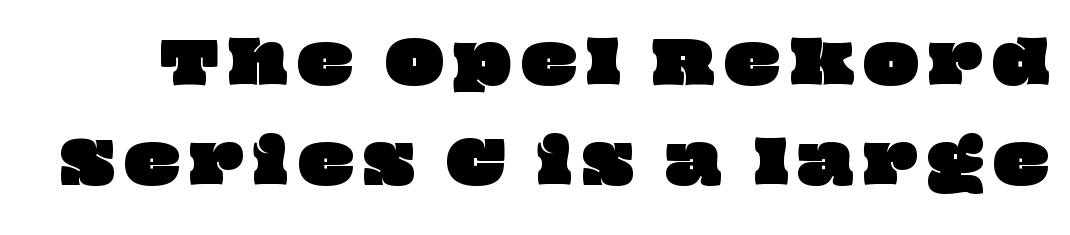
{"width": "wide", "stroke_contrast": "low", "x_height": "large", "monospaced": "no", "underline": "no", "line_spacing_ratio": 1.72, "glyph_px": 58}
